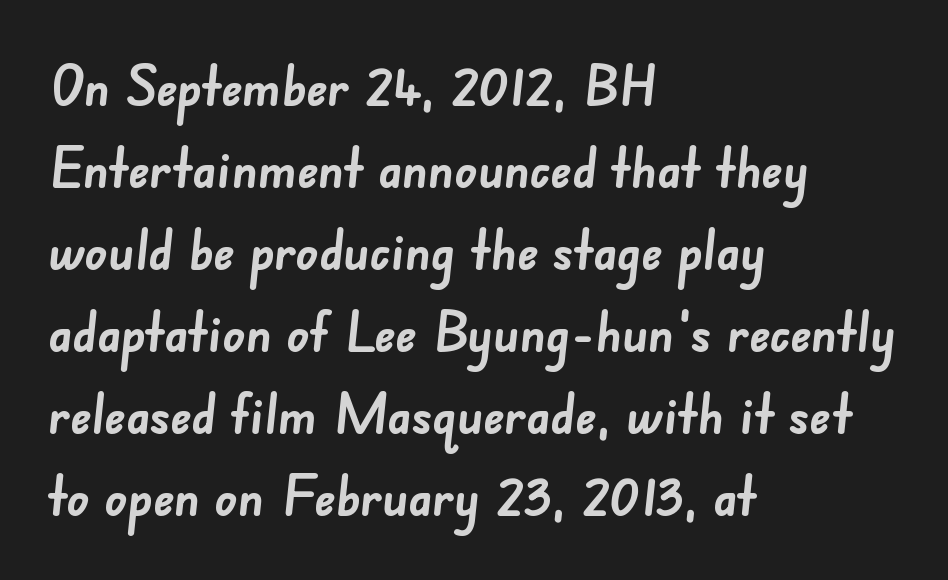
The glyphs in this specimen are sans serif. Short note: letters normally spaced. A typesetter would call this proportional, since set widths differ per character. Words float on clear page, feet unadorned. Vertical spacing — default.
